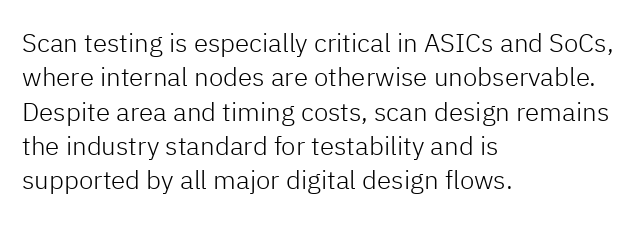
{"italic": "no", "bold": "no", "underline": "no", "align": "left", "line_spacing": "normal", "line_spacing_ratio": 1.32, "letter_spacing": "normal", "letter_spacing_em": 0.0, "glyph_px": 26}
